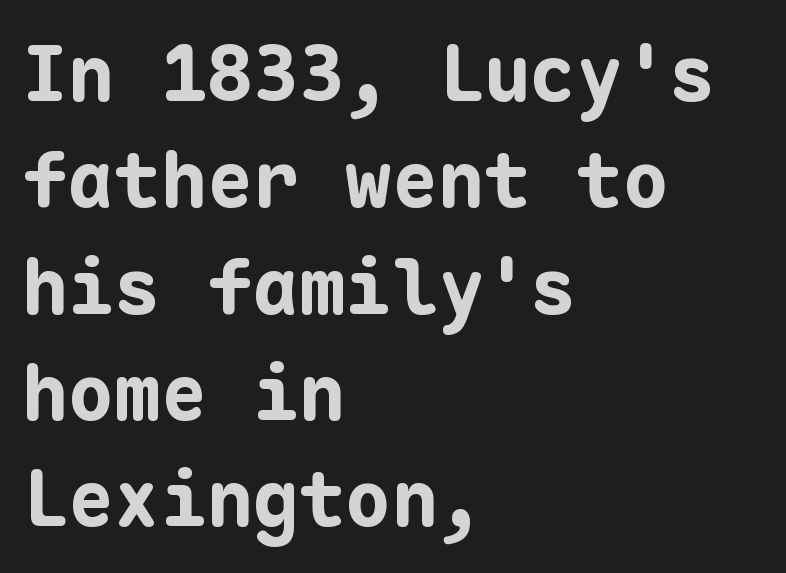
All the whitespace from short lines collects on the right. Students, this is bold: see how much ink each stroke carries. You can tell from the bare stems that sans-serif type was used. Observe the ordinary spacing: letters are neighbours, not strangers.
